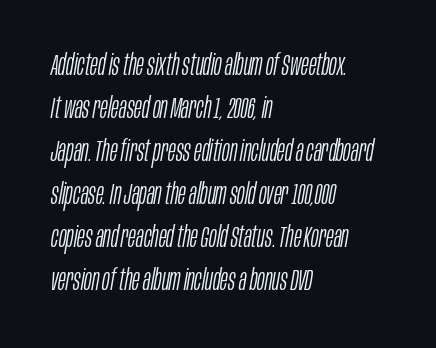
{"italic": "yes", "lean": "right", "slant_degrees": 10, "bold": "no", "weight": "light", "width": "condensed", "stroke_contrast": "low", "x_height": "large", "monospaced": "no", "underline": "no", "align": "left", "line_spacing": "normal", "line_spacing_ratio": 1.48, "letter_spacing": "normal", "letter_spacing_em": 0.0, "glyph_px": 29}
